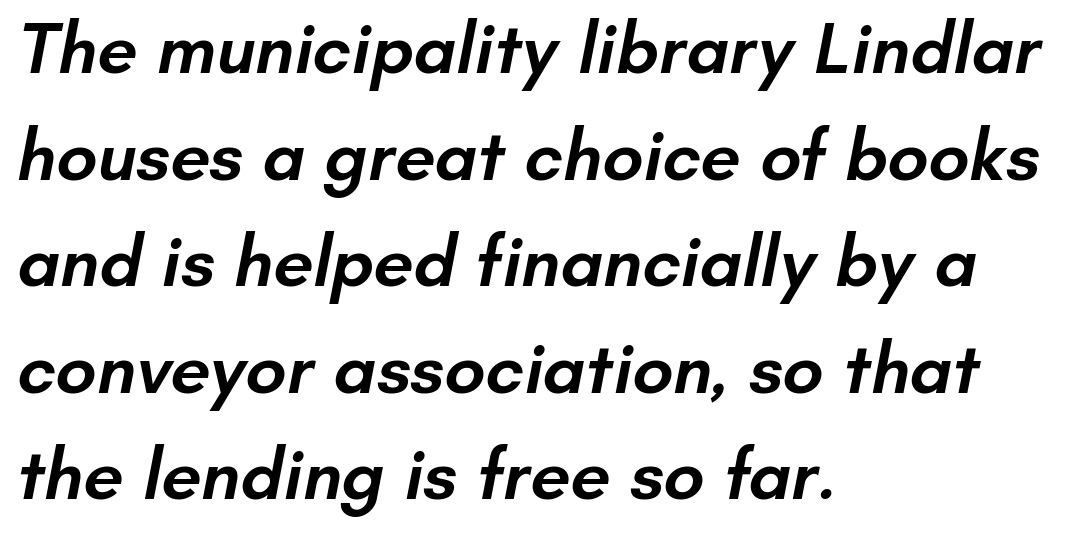
These lines are composed in type without serifs. Words float on clear page, feet unadorned. Honestly, the letter spacing is just normal — you wouldn't notice it. Left-aligned paragraph, ragged on the right. These words are printed semibold, heavier than regular yet not bold. Vertically, the passage feels balanced, rows spaced as you'd expect.
